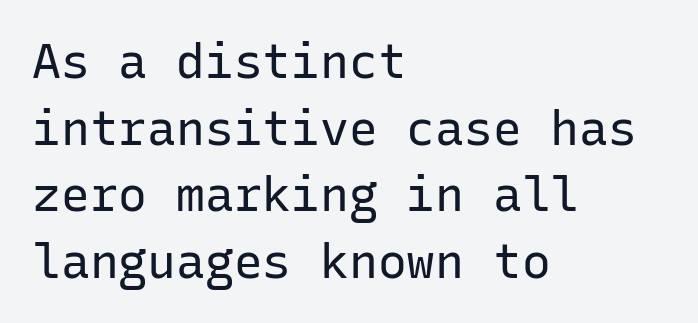
No chunkiness to these letters — they're not bold. The text block is weighted toward the left margin, trailing off unevenly rightward. Nothing unusual about the tracking: characters are spaced as the font intends. Underline: absent.
